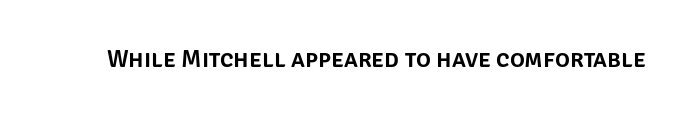
Q: Is the text italic (slanted)? A: No, it is upright.
Q: Is the text underlined? A: No.
Q: Is the spacing between letters normal or unusually wide? A: Normal.
